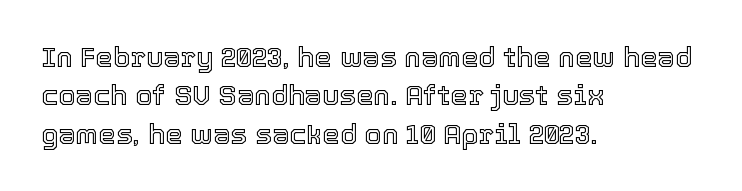
Is the letter spacing exaggerated? No — it looks like the ordinary default. A typesetter would call this proportional, since set widths differ per character. Reading down the column, the eye jumps a familiar distance to each next line. Does the copy run flush right? No — it runs flush left. Designer's note — italics off, roman on. This rendering features lettering with no underline.
